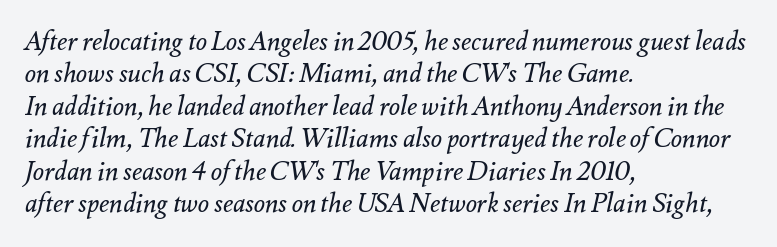
The image shows 26 px text type, italic (leaning right); set left-aligned, normal line spacing (1.25x), normal letter spacing, not underlined.
